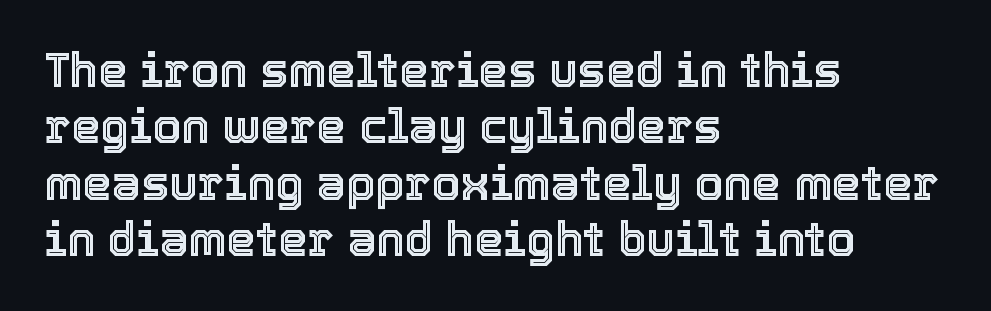
Q: Is the text italic (slanted)? A: No, it is upright.
Q: Is the text underlined? A: No.
Q: How is the paragraph aligned? A: Left-aligned.
Q: Is the spacing between letters normal or unusually wide? A: Normal.
Q: Width (condensed, normal, or wide)? A: Normal.
Q: x-height? A: Medium.
Q: Monospaced? A: No.
